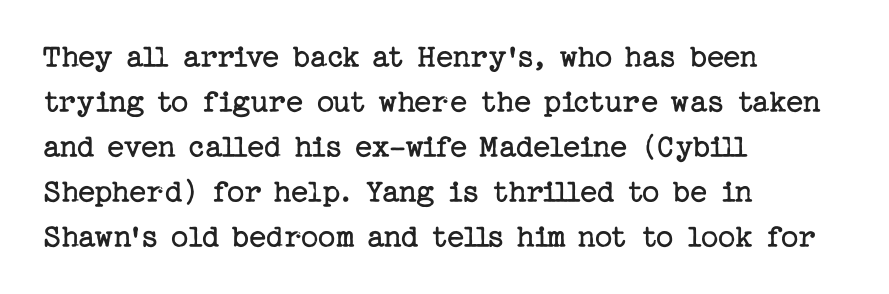
Q: Is the text bold? A: No.
Q: Is the text italic (slanted)? A: No, it is upright.
Q: Is the typeface a serif or a sans-serif typeface? A: Serif.
Q: Is the text underlined? A: No.
Q: How is the paragraph aligned? A: Left-aligned.
Q: Is the spacing between letters normal or unusually wide? A: Normal.
Q: Is the spacing between lines tight, normal or loose? A: Normal.
Q: Width (condensed, normal, or wide)? A: Normal.
Q: Stroke contrast? A: Low.
Q: x-height? A: Medium.
